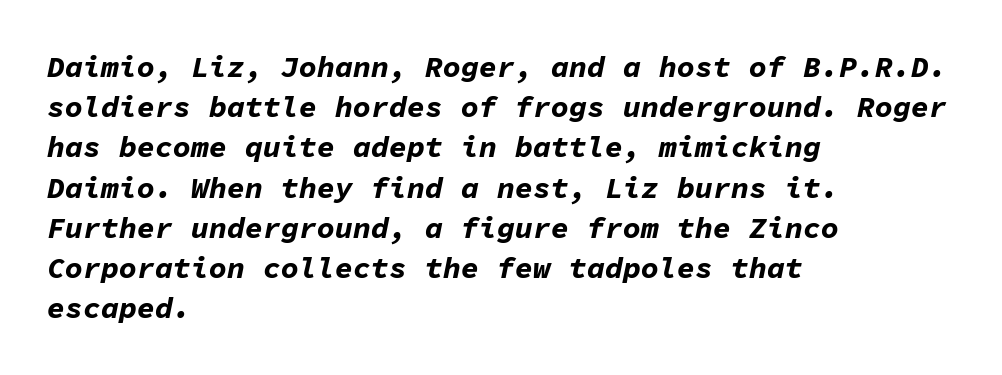
The text carries the slant typical of an italic or oblique font. Spacing verdict: monospaced, one width for all characters. The lines in this sample share a left origin and differ only in where they stop. These lines sit exactly where default settings would place them. Caption: standard tracking, unaltered.
